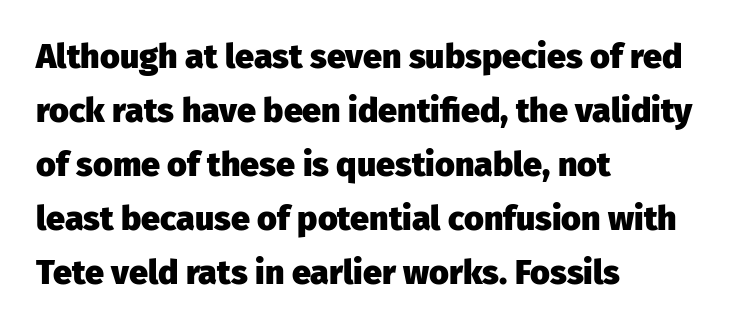
{"serif": "no", "italic": "no", "bold": "yes", "weight": "heavy", "width": "normal", "stroke_contrast": "low", "x_height": "medium", "monospaced": "no", "underline": "no", "align": "left", "line_spacing": "normal", "line_spacing_ratio": 1.59, "letter_spacing": "normal", "letter_spacing_em": 0.0, "glyph_px": 34}
